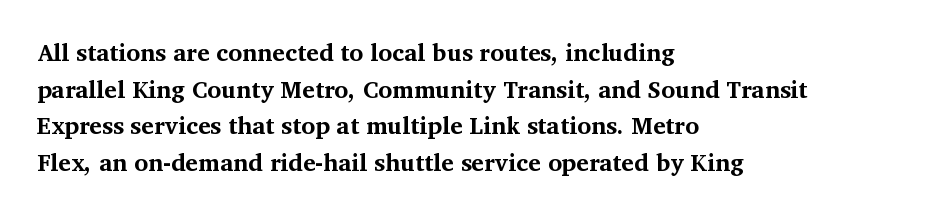
{"italic": "no", "bold": "yes", "underline": "no", "align": "left", "line_spacing": "normal", "line_spacing_ratio": 1.53, "letter_spacing": "normal", "letter_spacing_em": 0.0, "glyph_px": 24}
